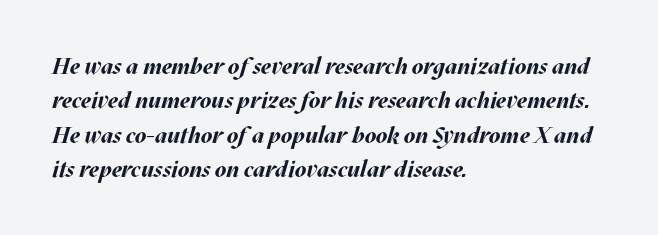
Q: Is the text bold? A: Yes.
Q: Is the text italic (slanted)? A: Yes, it leans right by about 17 degrees.
Q: Is the text underlined? A: No.
Q: How is the paragraph aligned? A: Left-aligned.
Q: Is the spacing between letters normal or unusually wide? A: Normal.
Q: Is the spacing between lines tight, normal or loose? A: Normal.
